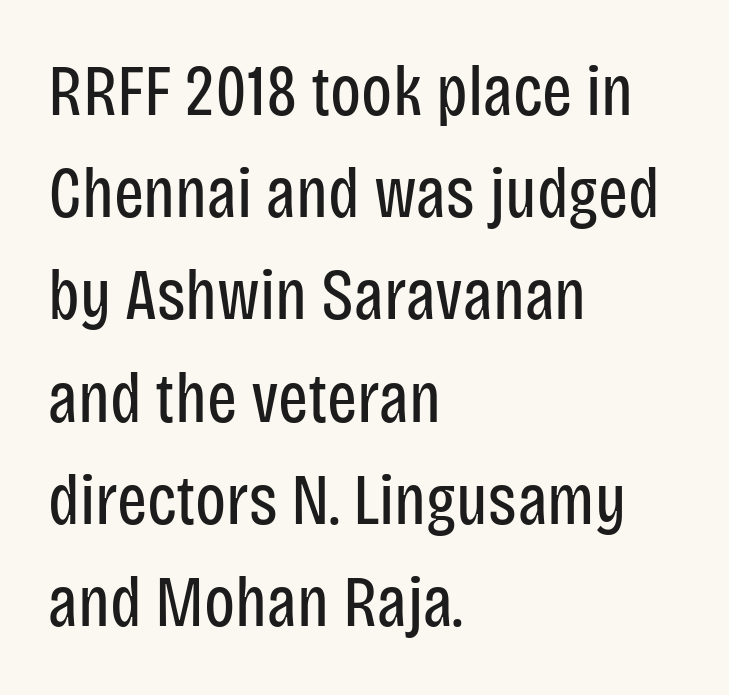
Q: Is the text bold? A: No.
Q: Is the text italic (slanted)? A: No, it is upright.
Q: Is the typeface a serif or a sans-serif typeface? A: Sans-serif.
Q: Is the text underlined? A: No.
Q: How is the paragraph aligned? A: Left-aligned.
Q: Is the spacing between letters normal or unusually wide? A: Normal.
Q: Is the spacing between lines tight, normal or loose? A: Normal.
Q: Width (condensed, normal, or wide)? A: Condensed.
Q: Stroke contrast? A: Low.
Q: x-height? A: Large.
Q: Monospaced? A: No.
